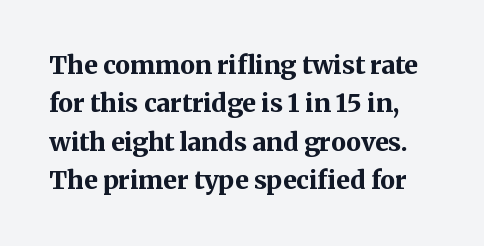
The image shows 25 px bold type, upright; set normal line spacing (1.54x), normal letter spacing, not underlined.
